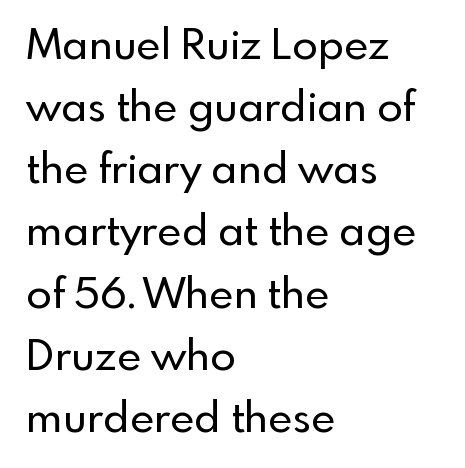
Q: Is the text italic (slanted)? A: No, it is upright.
Q: Is the typeface a serif or a sans-serif typeface? A: Sans-serif.
Q: Is the text underlined? A: No.
Q: How is the paragraph aligned? A: Left-aligned.
Q: Is the spacing between letters normal or unusually wide? A: Normal.
Q: Is the spacing between lines tight, normal or loose? A: Normal.
Q: Width (condensed, normal, or wide)? A: Normal.
Q: x-height? A: Small.
Q: Monospaced? A: No.
